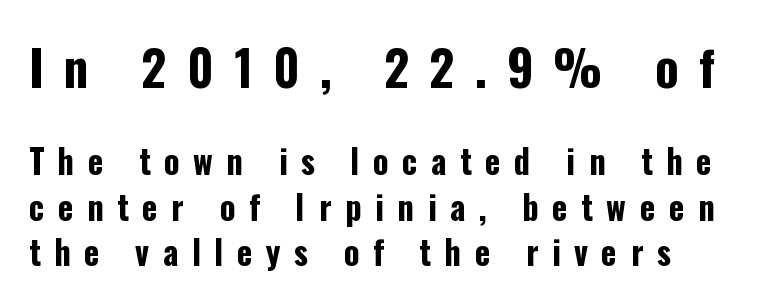
The image shows 49 px bold, condensed sans-serif type, upright; set normal line spacing (1.37x), unusually wide letter spacing (+0.41 em), not underlined; the first (top) block is 1.48x larger; low stroke contrast and a medium x-height.
